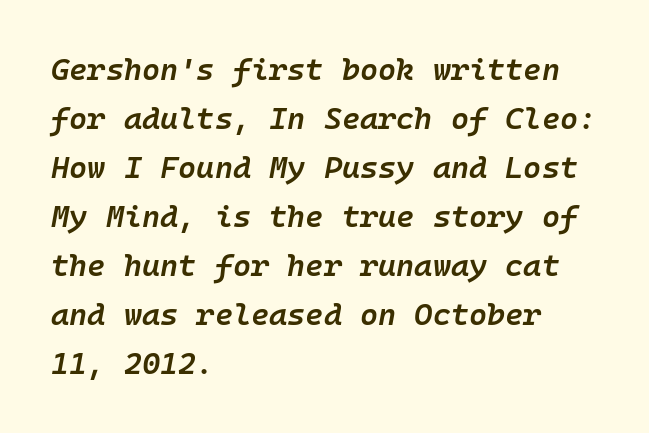
The image shows 31 px semibold type, italic (leaning right), monospaced; set left-aligned, normal line spacing (1.58x), normal letter spacing, not underlined; low stroke contrast and a medium x-height.
